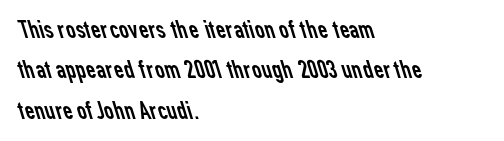
The image shows 27 px text type; set left-aligned, normal line spacing (1.5x), normal letter spacing, not underlined.
